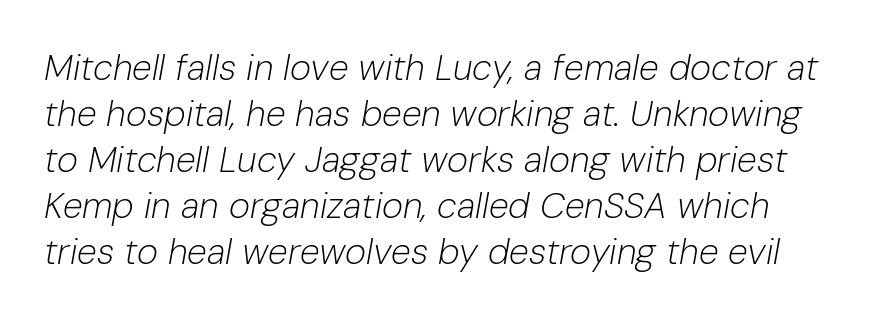
The image shows 36 px light type, italic (leaning right); set normal line spacing (1.28x), normal letter spacing, not underlined; low stroke contrast and a medium x-height.
